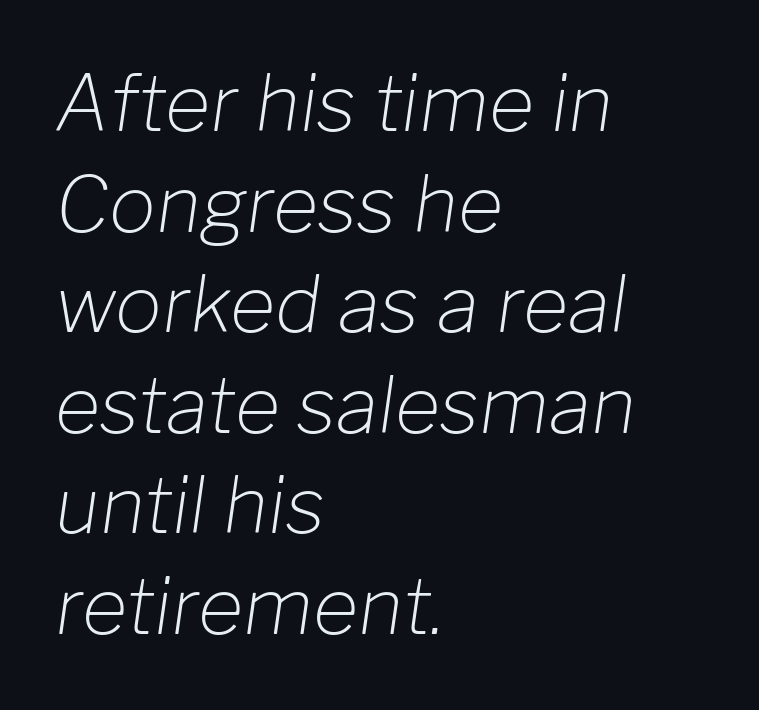
Q: Is the text bold? A: No.
Q: Is the text italic (slanted)? A: Yes, it leans right by about 8 degrees.
Q: Is the text underlined? A: No.
Q: How is the paragraph aligned? A: Left-aligned.
Q: Is the spacing between letters normal or unusually wide? A: Normal.
Q: Is the spacing between lines tight, normal or loose? A: Normal.
Q: Width (condensed, normal, or wide)? A: Normal.
Q: Stroke contrast? A: Low.
Q: x-height? A: Medium.
Q: Monospaced? A: No.
